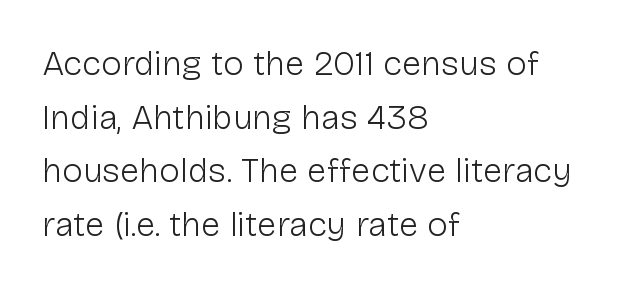
Q: Is the text bold? A: No.
Q: Is the text italic (slanted)? A: No, it is upright.
Q: Is the typeface a serif or a sans-serif typeface? A: Sans-serif.
Q: Is the text underlined? A: No.
Q: How is the paragraph aligned? A: Left-aligned.
Q: Is the spacing between letters normal or unusually wide? A: Normal.
Q: Is the spacing between lines tight, normal or loose? A: Normal.
Q: Width (condensed, normal, or wide)? A: Normal.
Q: Stroke contrast? A: Low.
Q: x-height? A: Medium.
Q: Monospaced? A: No.
